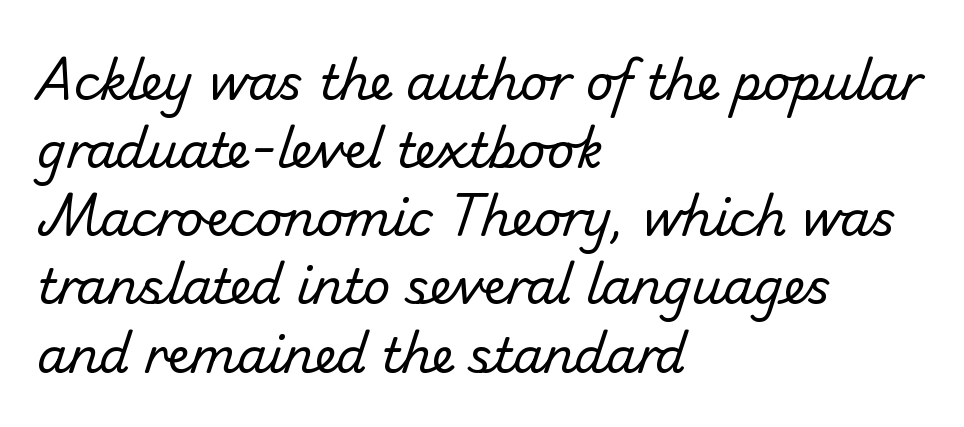
Varying glyph widths throughout — classic text-font behaviour. Grotesque or geometric, the face here clearly has no serifs. Caption: standard tracking, unaltered. Stem width sits at or under what a default text font uses.
